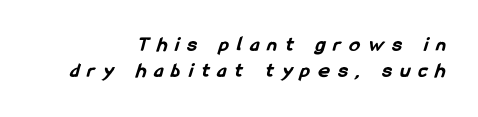
Q: Is the text bold? A: Yes.
Q: Is the text underlined? A: No.
Q: How is the paragraph aligned? A: Right-aligned.
Q: Is the spacing between letters normal or unusually wide? A: Unusually wide.
